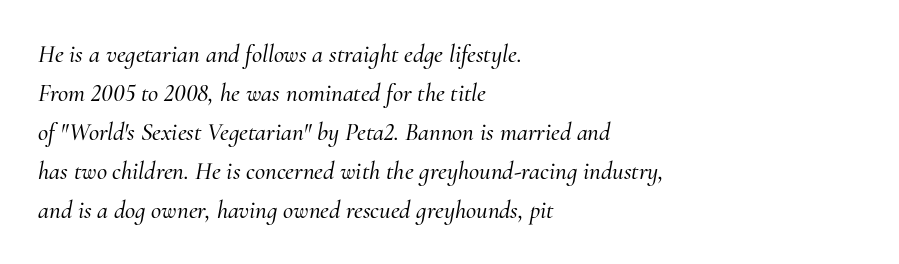
{"italic": "yes", "lean": "right", "slant_degrees": 10, "underline": "no", "align": "left", "line_spacing": "normal", "line_spacing_ratio": 1.56, "letter_spacing": "normal", "letter_spacing_em": 0.0, "glyph_px": 25}
